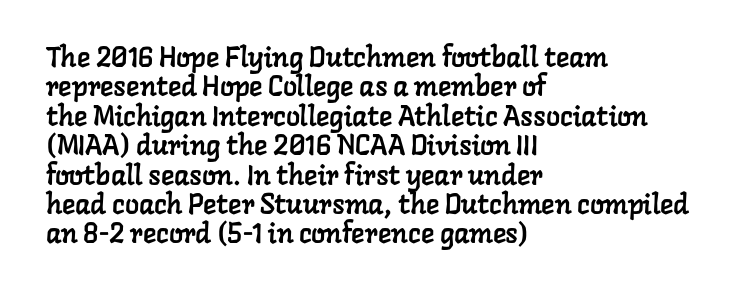
Observe the ordinary spacing: letters are neighbours, not strangers. A typesetter would call this proportional, since set widths differ per character. Does the type have serifs? Yes, each stem ends in a small foot. Caption: multi-line text, flush left, ragged right.
